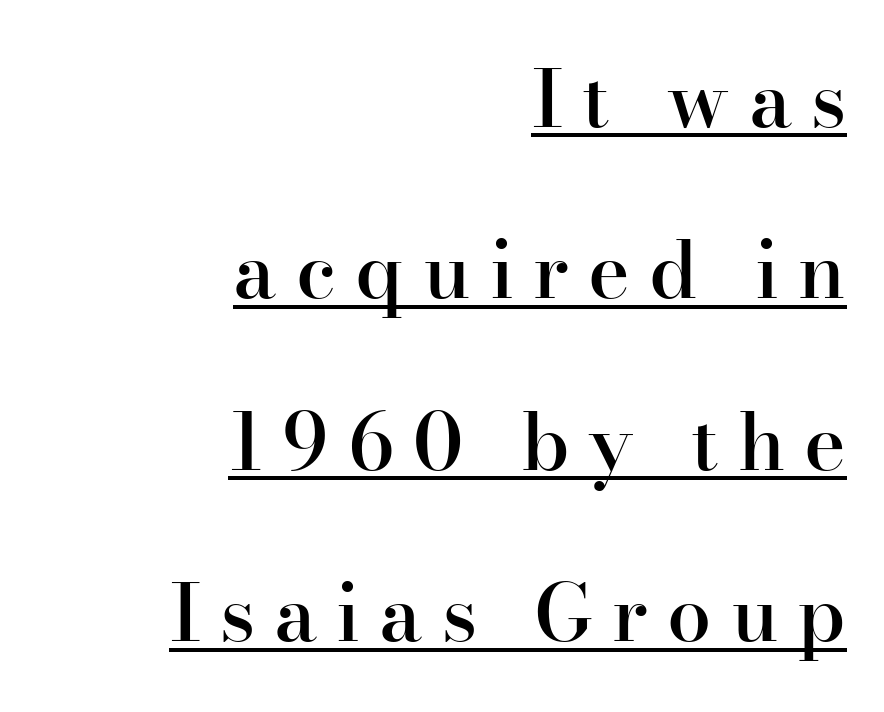
Q: Is the text bold? A: Semi-bold.
Q: Is the text italic (slanted)? A: No, it is upright.
Q: Is the typeface a serif or a sans-serif typeface? A: Serif.
Q: Is the text underlined? A: Yes.
Q: How is the paragraph aligned? A: Right-aligned.
Q: Is the spacing between letters normal or unusually wide? A: Unusually wide.
Q: Is the spacing between lines tight, normal or loose? A: Loose.
Q: Width (condensed, normal, or wide)? A: Normal.
Q: Stroke contrast? A: High.
Q: x-height? A: Small.
Q: Monospaced? A: No.
